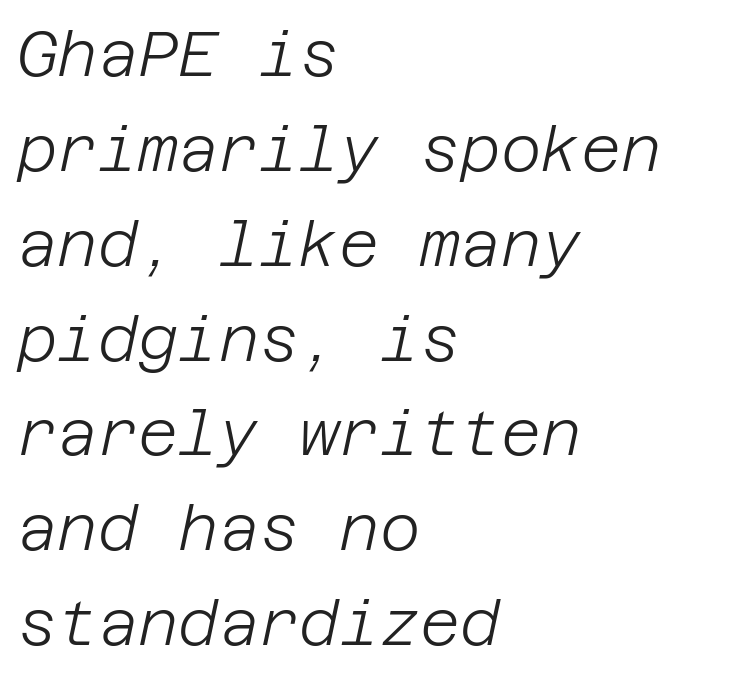
Slanted lettering throughout. Each stroke keeps to a modest, everyday thickness or less. Lines of text with bare space underneath. Reading down the block, your eye returns to a fixed left position each line. Is there much room between lines? A standard amount, neither cramped nor airy.
